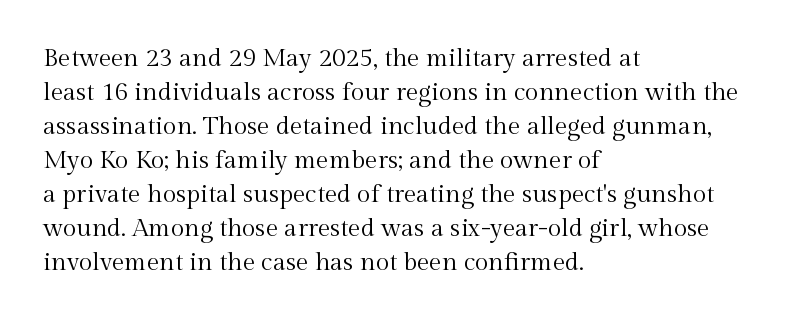
A normal amount of white space separates one row of letters from the next. Honestly, the letter spacing is just normal — you wouldn't notice it. The font's upright variant was chosen for this text. Is this a heavy cut? Hardly; it is regular or lighter. Caption: multi-line text, flush left, ragged right.
